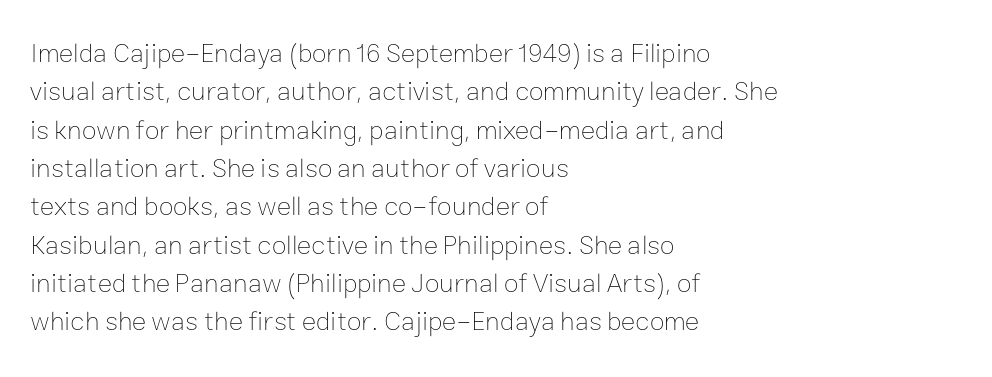
{"italic": "no", "bold": "no", "underline": "no", "align": "left", "line_spacing": "normal", "line_spacing_ratio": 1.42, "letter_spacing": "normal", "letter_spacing_em": 0.0, "glyph_px": 27}
